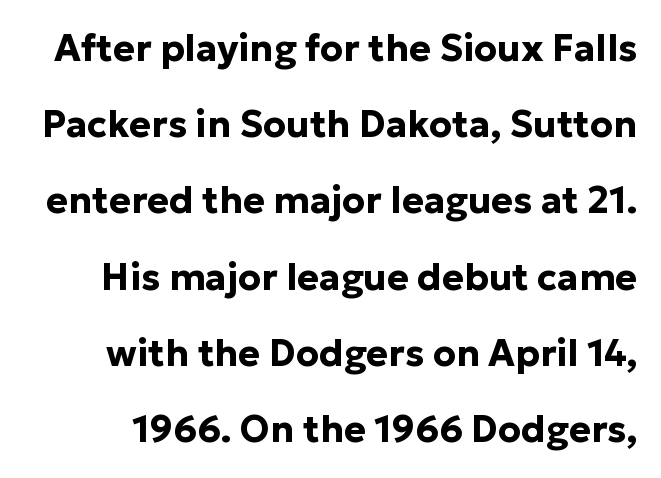
The image shows 37 px bold sans-serif type, upright; set loose line spacing (2.06x), normal letter spacing, not underlined; low stroke contrast and a medium x-height.
